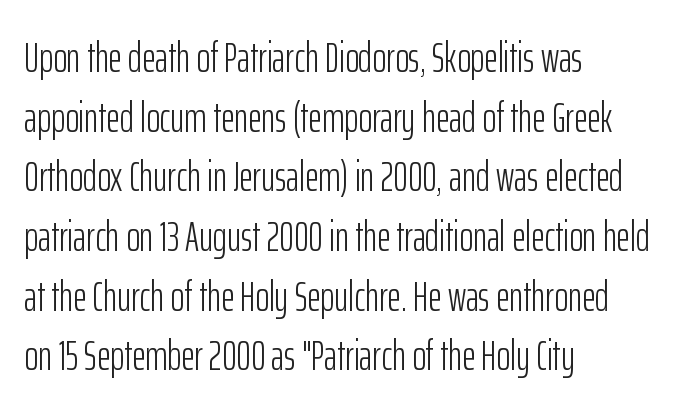
Stem width sits at or under what a default text font uses. Students, note that the glyphs here touch the page at normal intervals. Nope, no serifs anywhere on these letters. Normally led — the rows are evenly, conventionally spaced. Horizontally, the lines are justified to the leading edge only. A bare baseline throughout the passage.
